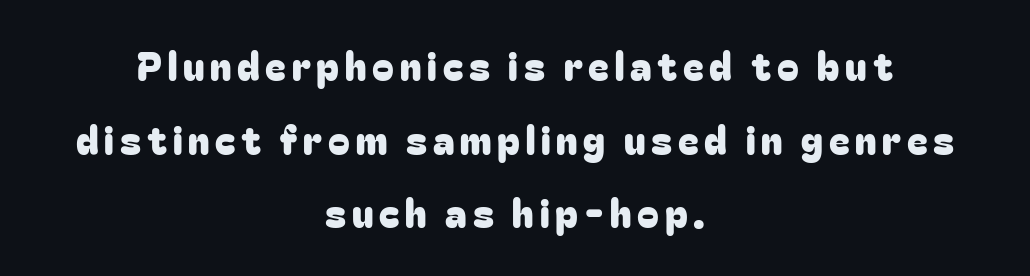
Q: Is the text italic (slanted)? A: No, it is upright.
Q: Is the typeface a serif or a sans-serif typeface? A: Sans-serif.
Q: Is the text underlined? A: No.
Q: How is the paragraph aligned? A: Centered.
Q: Width (condensed, normal, or wide)? A: Normal.
Q: Stroke contrast? A: Low.
Q: x-height? A: Medium.
Q: Monospaced? A: No.
